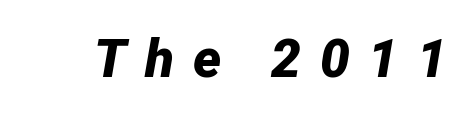
Q: Is the text bold? A: Yes.
Q: Is the text italic (slanted)? A: Yes, it leans right by about 12 degrees.
Q: Is the text underlined? A: No.
Q: Is the spacing between letters normal or unusually wide? A: Unusually wide.
Q: Width (condensed, normal, or wide)? A: Normal.
Q: Stroke contrast? A: Low.
Q: x-height? A: Medium.
Q: Monospaced? A: No.
